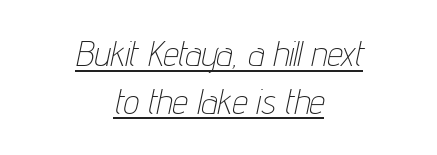
{"italic": "yes", "lean": "right", "slant_degrees": 12, "bold": "no", "weight": "thin", "width": "condensed", "stroke_contrast": "low", "x_height": "medium", "monospaced": "no", "underline": "yes", "align": "center", "line_spacing": "normal", "line_spacing_ratio": 1.36, "letter_spacing": "normal", "letter_spacing_em": 0.0, "glyph_px": 35}
